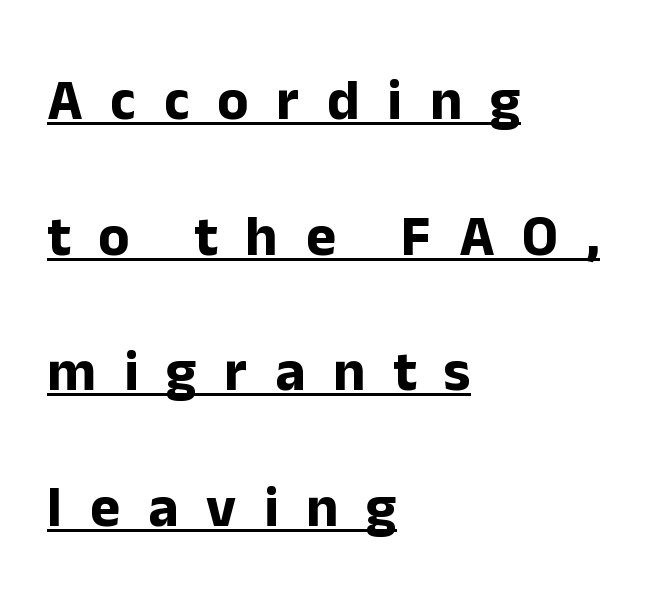
{"serif": "no", "italic": "no", "bold": "yes", "weight": "bold", "width": "normal", "stroke_contrast": "low", "x_height": "medium", "monospaced": "no", "underline": "yes", "align": "left", "line_spacing": "loose", "line_spacing_ratio": 2.38, "letter_spacing": "wide", "letter_spacing_em": 0.49, "glyph_px": 57}
